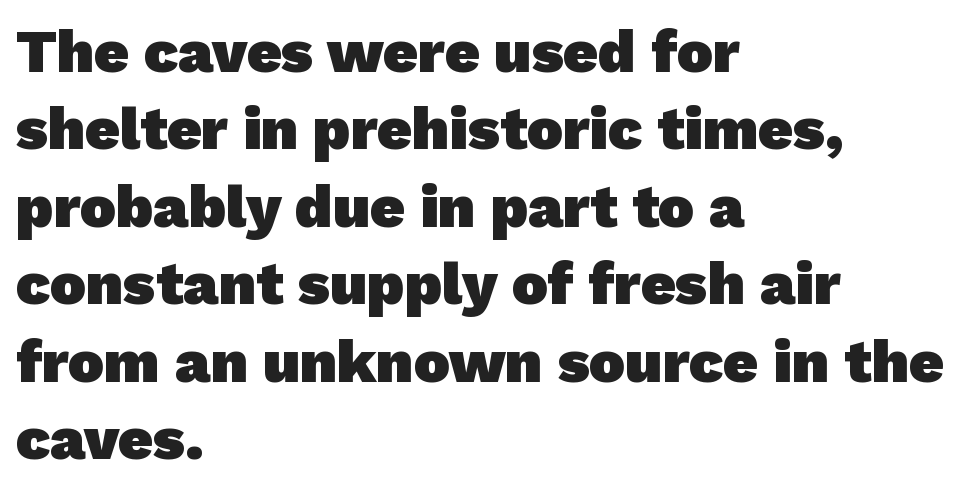
Q: Is the text bold? A: Yes.
Q: Is the typeface a serif or a sans-serif typeface? A: Sans-serif.
Q: Is the text underlined? A: No.
Q: How is the paragraph aligned? A: Left-aligned.
Q: Is the spacing between letters normal or unusually wide? A: Normal.
Q: Is the spacing between lines tight, normal or loose? A: Normal.
Q: Width (condensed, normal, or wide)? A: Normal.
Q: Stroke contrast? A: Low.
Q: x-height? A: Medium.
Q: Monospaced? A: No.
